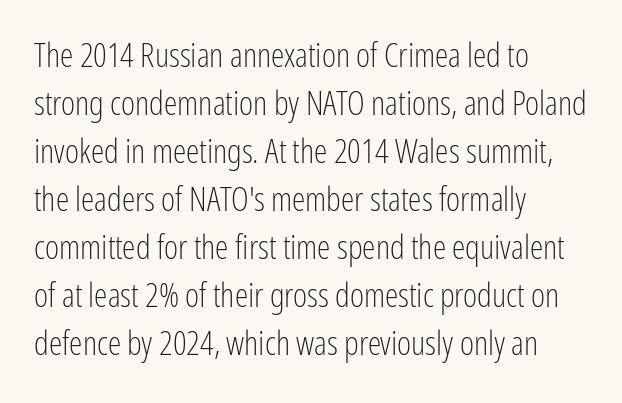
The image shows 34 px light, condensed sans-serif type, upright; set left-aligned, normal line spacing (1.41x), normal letter spacing, not underlined; low stroke contrast and a medium x-height.
